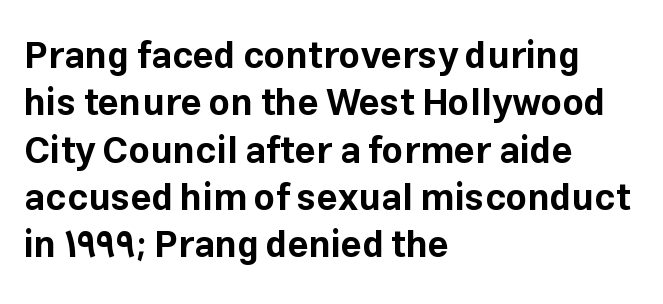
Q: Is the text bold? A: Yes.
Q: Is the text italic (slanted)? A: No, it is upright.
Q: Is the typeface a serif or a sans-serif typeface? A: Sans-serif.
Q: Is the text underlined? A: No.
Q: How is the paragraph aligned? A: Left-aligned.
Q: Is the spacing between letters normal or unusually wide? A: Normal.
Q: Is the spacing between lines tight, normal or loose? A: Normal.
Q: Width (condensed, normal, or wide)? A: Normal.
Q: Stroke contrast? A: Low.
Q: x-height? A: Medium.
Q: Monospaced? A: No.
